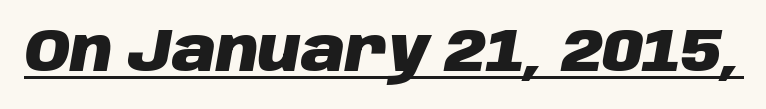
Q: Is the text bold? A: Yes.
Q: Is the text italic (slanted)? A: Yes, it leans right by about 10 degrees.
Q: Is the text underlined? A: Yes.
Q: Is the spacing between letters normal or unusually wide? A: Normal.
Q: Width (condensed, normal, or wide)? A: Normal.
Q: Stroke contrast? A: Low.
Q: x-height? A: Large.
Q: Monospaced? A: No.
